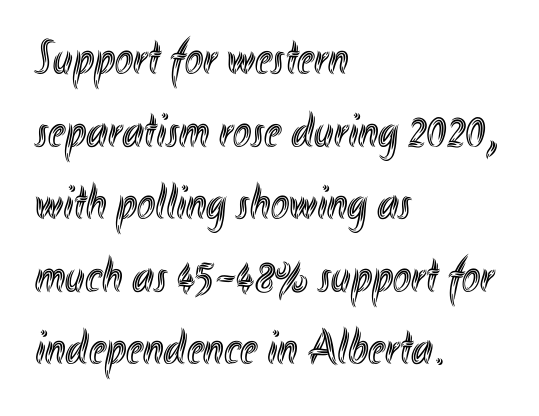
The image shows 49 px condensed type; set left-aligned, normal line spacing (1.48x), normal letter spacing, not underlined; a small x-height.
